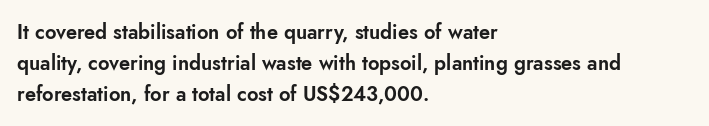
Layout note: lines flush left. Designer's note — italics off, roman on. The baseline area is clear. Reading down the column, the eye jumps a familiar distance to each next line. Default kerning and tracking; the words read as compact shapes.
